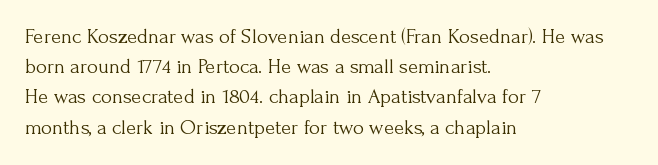
The image shows 21 px text type, upright; set left-aligned, normal line spacing (1.44x), normal letter spacing, not underlined.
